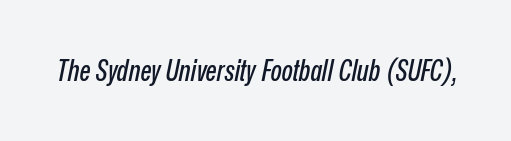
The image shows 29 px condensed type, italic (leaning right); set normal letter spacing, not underlined; low stroke contrast and a medium x-height.
